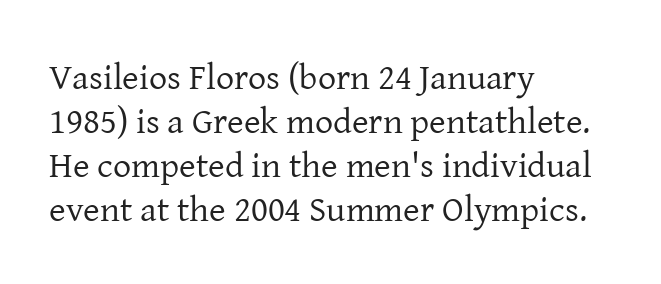
{"serif": "yes", "italic": "no", "bold": "no", "weight": "regular", "width": "normal", "stroke_contrast": "low", "x_height": "medium", "monospaced": "no", "underline": "no", "align": "left", "line_spacing_ratio": 1.22, "letter_spacing": "normal", "letter_spacing_em": 0.0, "glyph_px": 36}
